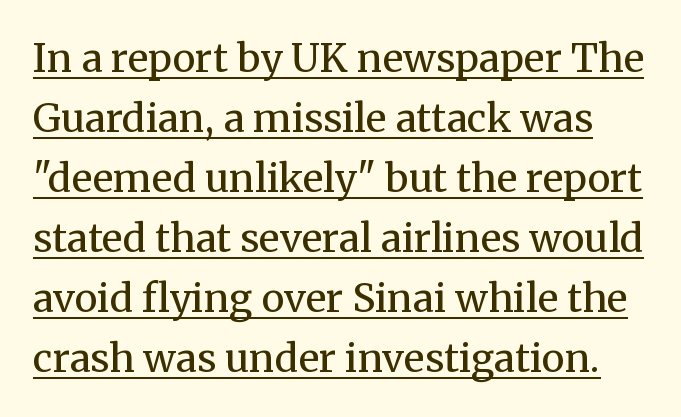
Do the letters lean? They stand straight. The text was rendered using a seriffed face with decorative stroke endings. A typesetter would call this proportional, since set widths differ per character. Somebody hit Ctrl+U on this one — the words are underlined. Ink coverage per letter is moderate at most.
